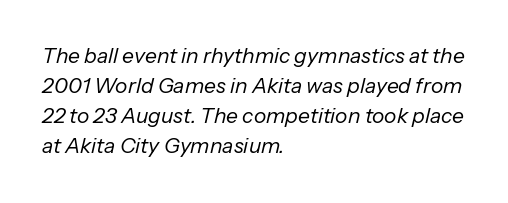
{"italic": "yes", "lean": "right", "slant_degrees": 13, "bold": "no", "underline": "no", "align": "left", "line_spacing": "normal", "line_spacing_ratio": 1.43, "letter_spacing": "normal", "letter_spacing_em": 0.0, "glyph_px": 21}
